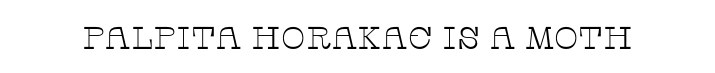
You could not count columns in this text — the font is proportionally spaced. Serif or sans? Serif — the stroke terminals have little feet. The weight would be labelled regular, book, light, or lighter still. A roman cut, with each character standing at attention. Glance below the letters and you will spot only blank space. The horizontal fit of the characters is conventional and even.
